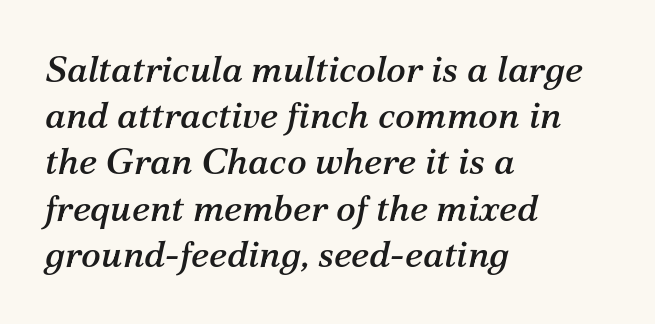
The image shows 37 px serif type, italic (leaning right); set left-aligned, normal line spacing (1.25x), normal letter spacing, not underlined; medium stroke contrast and a medium x-height.
